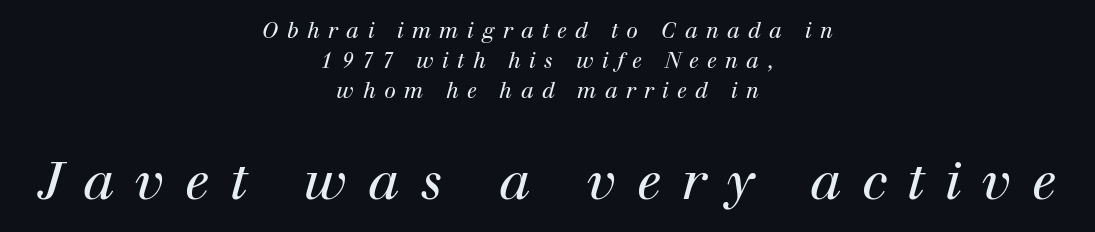
Think of a printed novel: that variable character pitch is what you see here. The zone under the glyphs is completely vacant. Does the copy run flush right? No — it is centered line by line. An italicized treatment has been applied to the whole sample. The letters look calm and open, with moderate or lighter stems.
